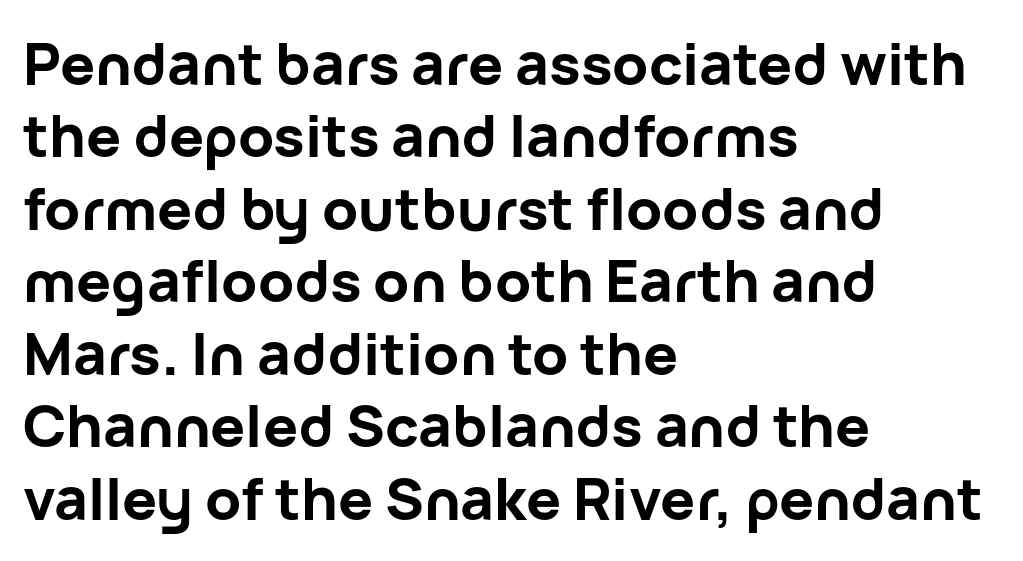
Glyph-to-glyph distance matches everyday printed text. Ordinary non-slanted type is in use. The passage shown is typed in a proportional face where columns would drift. Successive baselines arrive at the customary interval. The space beneath each line is pristine and unruled.
